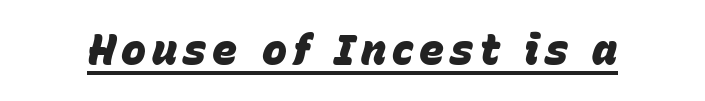
Q: Is the text bold? A: Yes.
Q: Is the text italic (slanted)? A: Yes, it leans right by about 15 degrees.
Q: Is the text underlined? A: Yes.
Q: Width (condensed, normal, or wide)? A: Normal.
Q: Stroke contrast? A: Low.
Q: x-height? A: Large.
Q: Monospaced? A: No.
